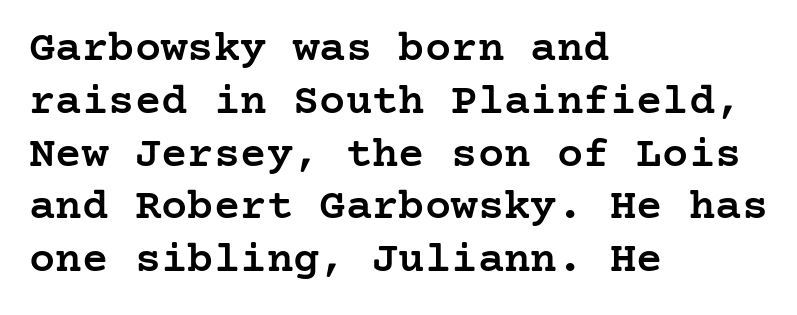
Q: Is the text bold? A: Semi-bold.
Q: Is the text italic (slanted)? A: No, it is upright.
Q: Is the typeface a serif or a sans-serif typeface? A: Serif.
Q: Is the text underlined? A: No.
Q: How is the paragraph aligned? A: Left-aligned.
Q: Is the spacing between letters normal or unusually wide? A: Normal.
Q: Width (condensed, normal, or wide)? A: Normal.
Q: Stroke contrast? A: Low.
Q: x-height? A: Medium.
